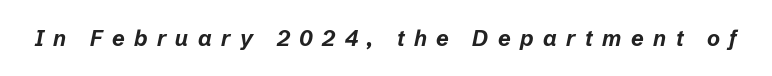
Spacing between characters has been opened up far beyond the box default. The string is rendered with underlining switched off. Would a proofreader flag this as italicized? Yes. Emphasis by weight is at full strength: bold.
